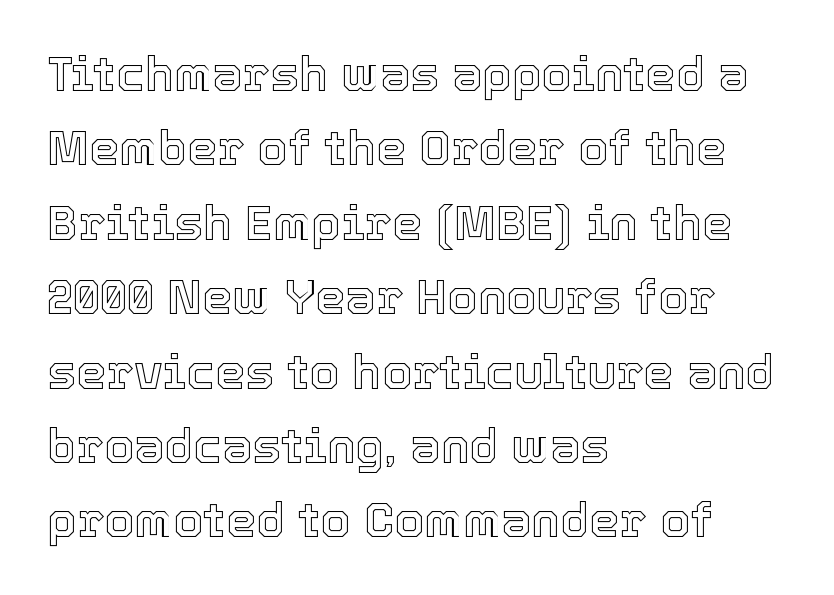
{"italic": "no", "width": "normal", "x_height": "medium", "monospaced": "no", "underline": "no", "align": "left", "line_spacing": "normal", "line_spacing_ratio": 1.55, "letter_spacing": "normal", "letter_spacing_em": 0.0, "glyph_px": 48}
